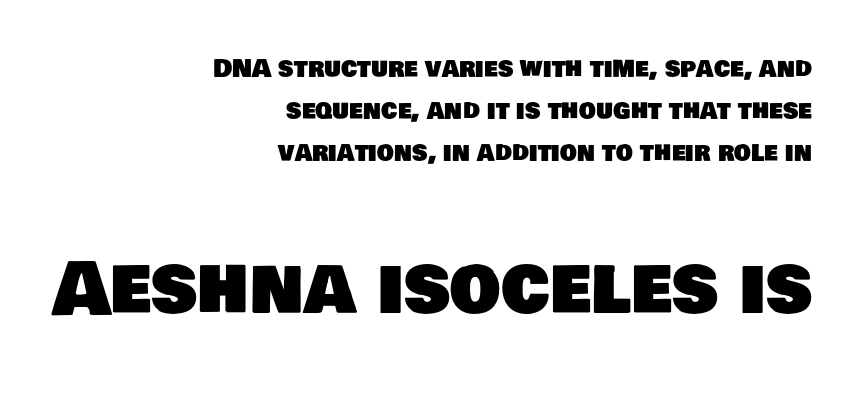
Which chunk is bigger? The second one — the bottom block dwarfs the top. Looks like regular typesetting: each glyph gets only the width it needs. The lines are quadded right. The letters sit at their default tracking, neither squeezed nor spread. Examine the stroke ends and you'll find no serifs.
